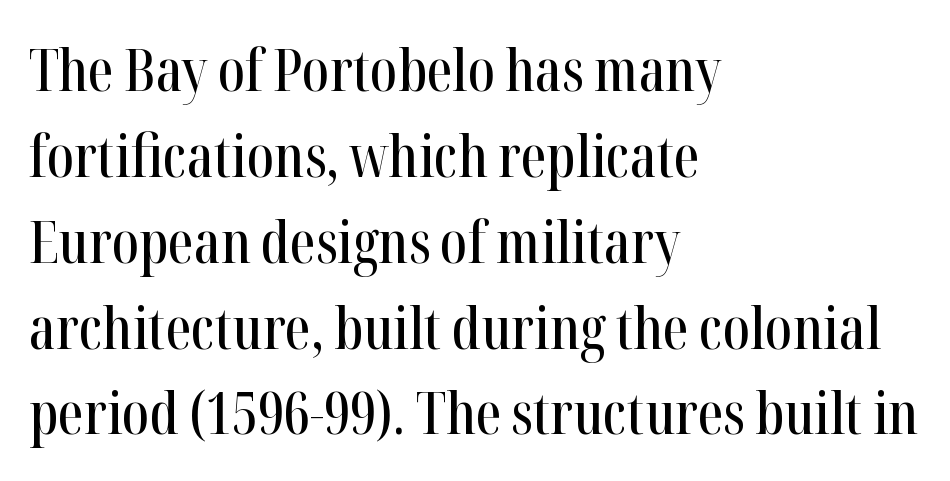
{"serif": "yes", "italic": "no", "width": "condensed", "stroke_contrast": "high", "x_height": "medium", "monospaced": "no", "underline": "no", "align": "left", "line_spacing": "normal", "line_spacing_ratio": 1.48, "letter_spacing": "normal", "letter_spacing_em": 0.0, "glyph_px": 58}
